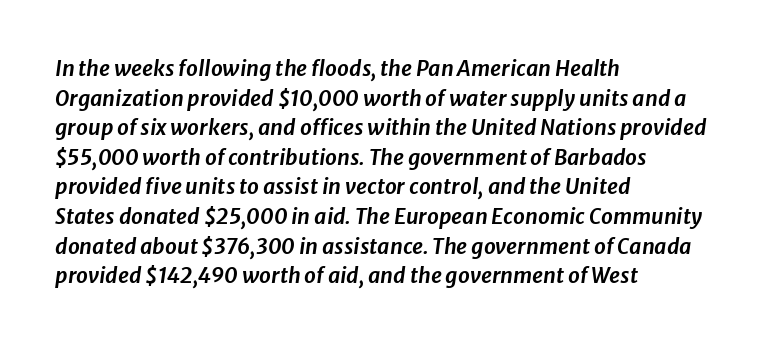
{"italic": "yes", "lean": "right", "slant_degrees": 8, "underline": "no", "align": "left", "line_spacing": "normal", "line_spacing_ratio": 1.41, "letter_spacing": "normal", "letter_spacing_em": 0.0, "glyph_px": 21}
